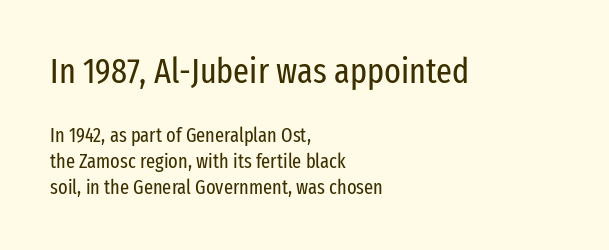
This rendering leaves character spacing at its baseline value. Proportional: the letters do not fall into vertical columns. Quick note: underline off. Weight: not bold — regular or lighter. This is the regular roman posture of the typeface. Grotesque or geometric, the face here clearly has no serifs.
